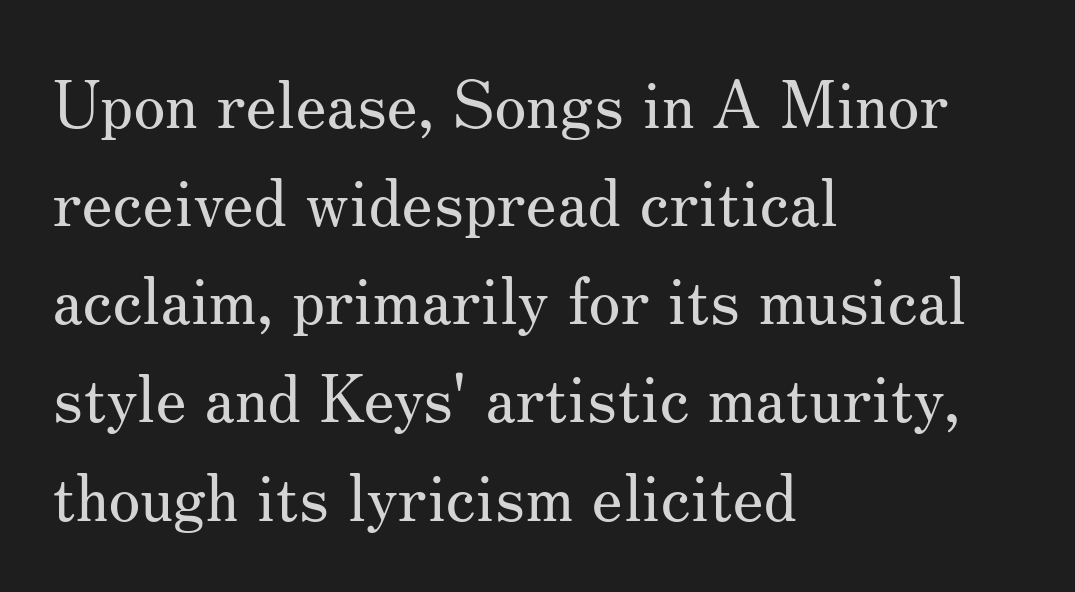
Q: Is the text bold? A: No.
Q: Is the text italic (slanted)? A: No, it is upright.
Q: Is the typeface a serif or a sans-serif typeface? A: Serif.
Q: Is the text underlined? A: No.
Q: How is the paragraph aligned? A: Left-aligned.
Q: Is the spacing between letters normal or unusually wide? A: Normal.
Q: Is the spacing between lines tight, normal or loose? A: Normal.
Q: Width (condensed, normal, or wide)? A: Normal.
Q: Stroke contrast? A: Medium.
Q: x-height? A: Small.
Q: Monospaced? A: No.
